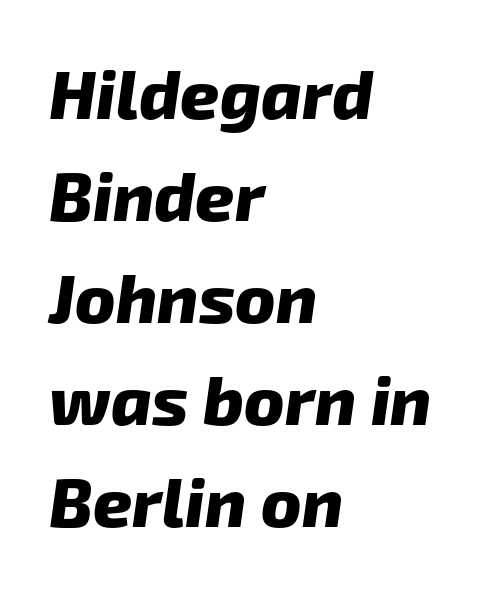
{"serif": "no", "bold": "yes", "weight": "heavy", "width": "normal", "stroke_contrast": "low", "x_height": "medium", "monospaced": "no", "underline": "no", "align": "left", "line_spacing": "normal", "line_spacing_ratio": 1.5, "letter_spacing": "normal", "letter_spacing_em": 0.0, "glyph_px": 68}
